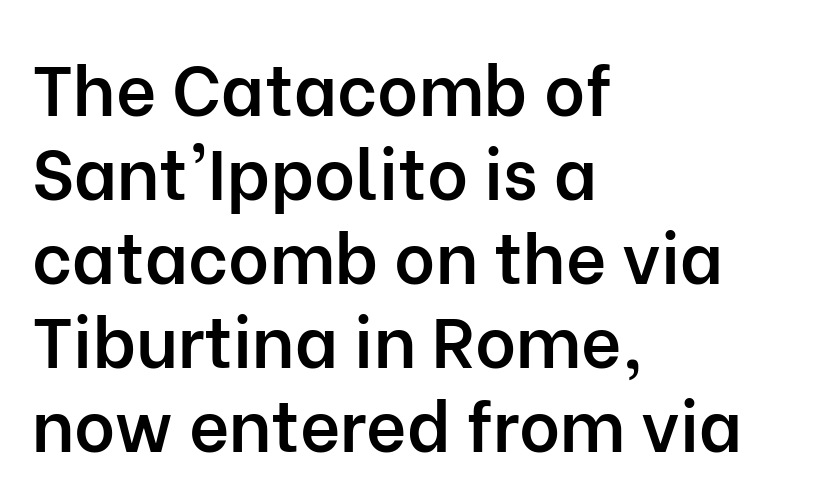
Q: Is the text bold? A: Semi-bold.
Q: Is the text italic (slanted)? A: No, it is upright.
Q: Is the typeface a serif or a sans-serif typeface? A: Sans-serif.
Q: Is the text underlined? A: No.
Q: How is the paragraph aligned? A: Left-aligned.
Q: Is the spacing between letters normal or unusually wide? A: Normal.
Q: Width (condensed, normal, or wide)? A: Normal.
Q: Stroke contrast? A: Low.
Q: x-height? A: Medium.
Q: Monospaced? A: No.
